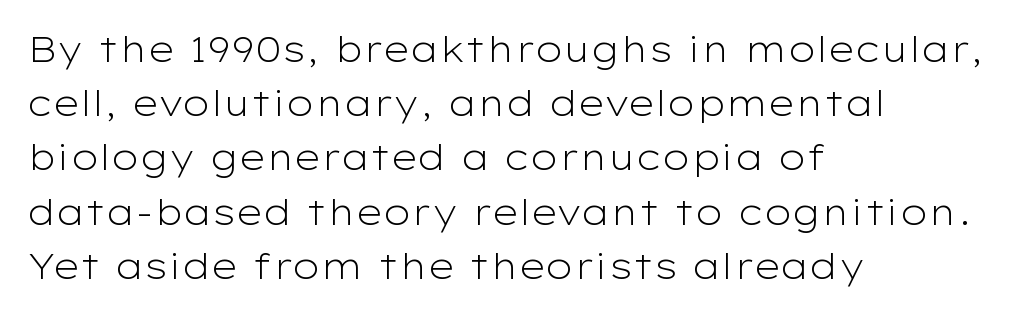
The image shows 35 px light, wide sans-serif type, upright; set left-aligned, normal line spacing (1.55x), normal letter spacing, not underlined; low stroke contrast and a medium x-height.
